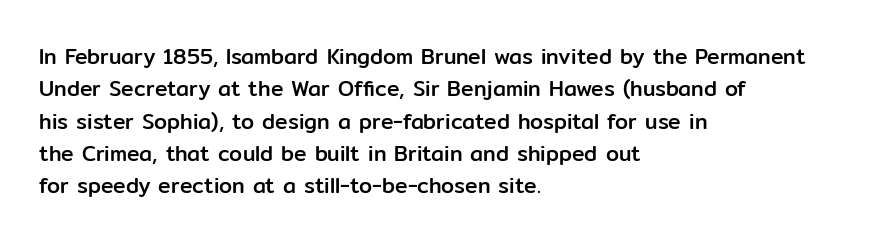
{"italic": "no", "underline": "no", "align": "left", "line_spacing": "normal", "line_spacing_ratio": 1.54, "letter_spacing": "normal", "letter_spacing_em": 0.0, "glyph_px": 21}
